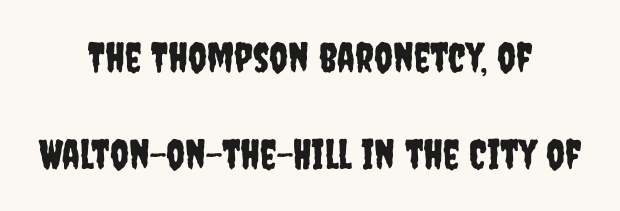
Clear beneath every line of the passage. A sans-serif font was chosen for this passage. Tall strokes in this sample are plumb rather than angled. Horizontally, the lines are justified to the midpoint only. You could not count columns in this text — the font is proportionally spaced.
